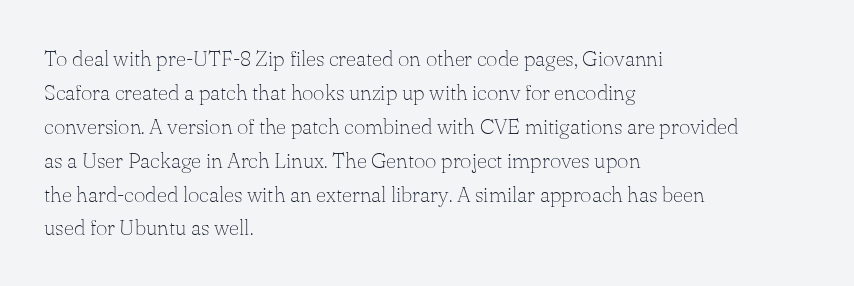
Q: Is the text bold? A: No.
Q: Is the text italic (slanted)? A: No, it is upright.
Q: Is the text underlined? A: No.
Q: How is the paragraph aligned? A: Left-aligned.
Q: Is the spacing between letters normal or unusually wide? A: Normal.
Q: Is the spacing between lines tight, normal or loose? A: Normal.
